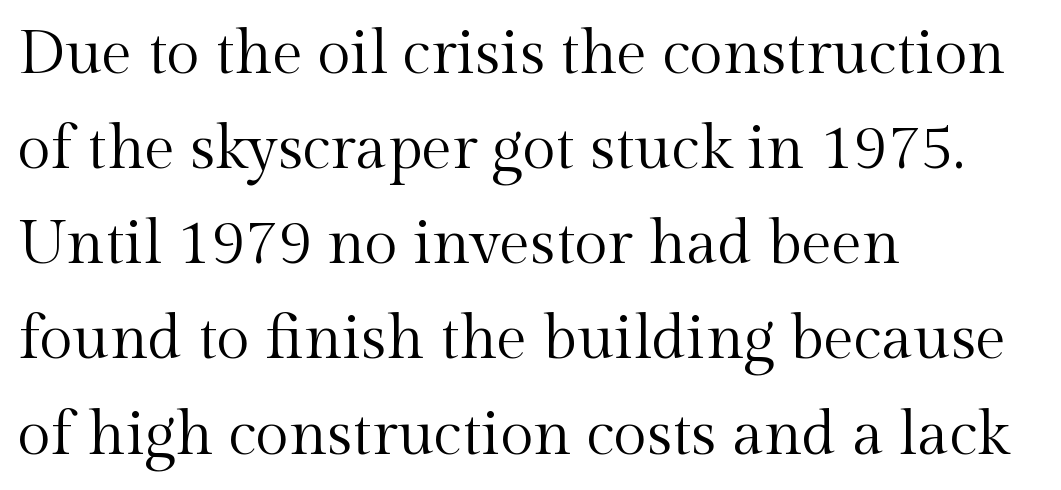
Q: Is the text bold? A: No.
Q: Is the text italic (slanted)? A: No, it is upright.
Q: Is the typeface a serif or a sans-serif typeface? A: Serif.
Q: Is the text underlined? A: No.
Q: How is the paragraph aligned? A: Left-aligned.
Q: Is the spacing between letters normal or unusually wide? A: Normal.
Q: Is the spacing between lines tight, normal or loose? A: Normal.
Q: Width (condensed, normal, or wide)? A: Normal.
Q: x-height? A: Medium.
Q: Monospaced? A: No.
